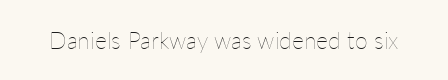
Q: Is the text bold? A: No.
Q: Is the text italic (slanted)? A: No, it is upright.
Q: Is the text underlined? A: No.
Q: Is the spacing between letters normal or unusually wide? A: Normal.
